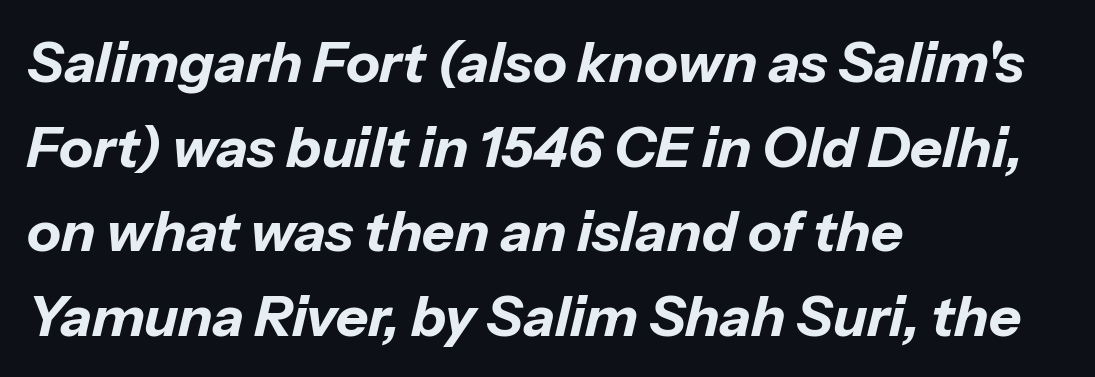
The face used here has a pronounced slope to its letters. No word sits above an underline. A normal amount of white space separates one row of letters from the next. The rendering uses natural spacing where letterforms have individual widths.
